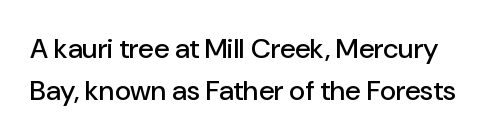
Q: Is the text italic (slanted)? A: No, it is upright.
Q: Is the typeface a serif or a sans-serif typeface? A: Sans-serif.
Q: Is the text underlined? A: No.
Q: Is the spacing between letters normal or unusually wide? A: Normal.
Q: Is the spacing between lines tight, normal or loose? A: Normal.
Q: Width (condensed, normal, or wide)? A: Normal.
Q: Stroke contrast? A: Low.
Q: x-height? A: Medium.
Q: Monospaced? A: No.
